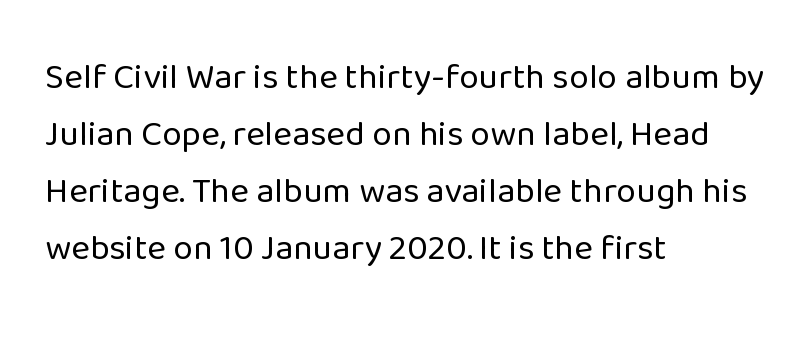
Q: Is the text bold? A: No.
Q: Is the text italic (slanted)? A: No, it is upright.
Q: Is the typeface a serif or a sans-serif typeface? A: Sans-serif.
Q: Is the text underlined? A: No.
Q: How is the paragraph aligned? A: Left-aligned.
Q: Is the spacing between letters normal or unusually wide? A: Normal.
Q: Is the spacing between lines tight, normal or loose? A: Normal.
Q: Width (condensed, normal, or wide)? A: Normal.
Q: Stroke contrast? A: Low.
Q: x-height? A: Medium.
Q: Monospaced? A: No.
